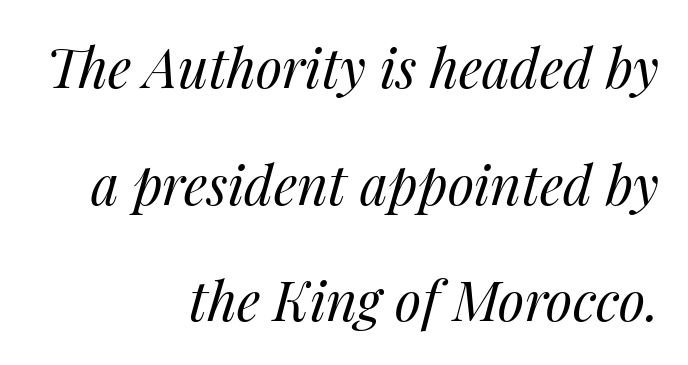
Looks like regular typesetting: each glyph gets only the width it needs. This sample uses plain, unmodified letter spacing. This sample trades compactness for vertical openness between lines. Letters have the restrained weight of plain body copy at most. Notice how the passage keeps a crisp vertical edge on the right only.
